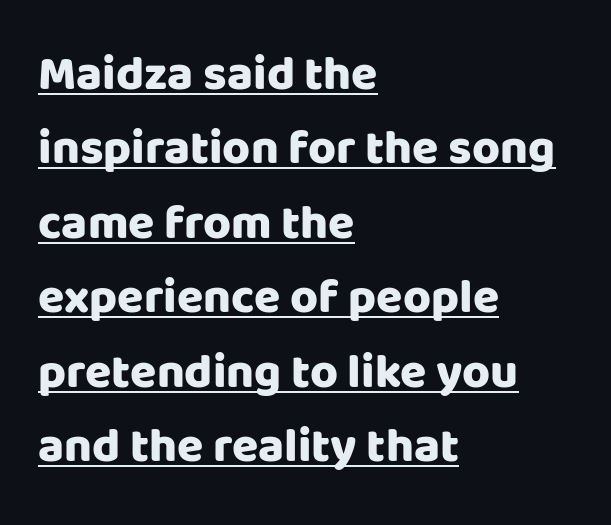
The vertical gap from one line to the next is medium. Quick note: not italic, upright. This rendering leaves character spacing at its baseline value. The setting favours the left margin, as ordinary paragraphs usually do. Underline: present.
